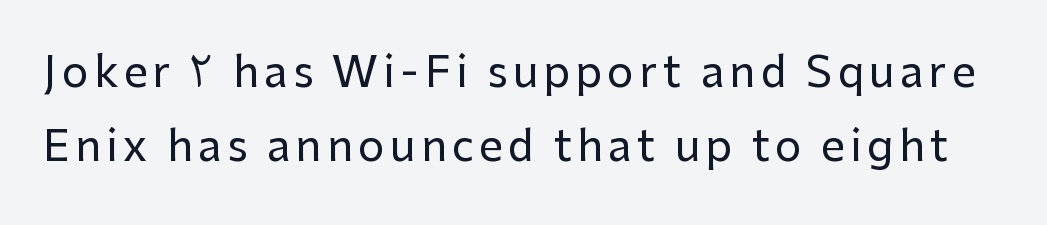
A typesetter would call this proportional, since set widths differ per character. This sample uses a sans-serif face. Notice how the stems are strictly vertical — no italics here. A bare baseline throughout the passage.
